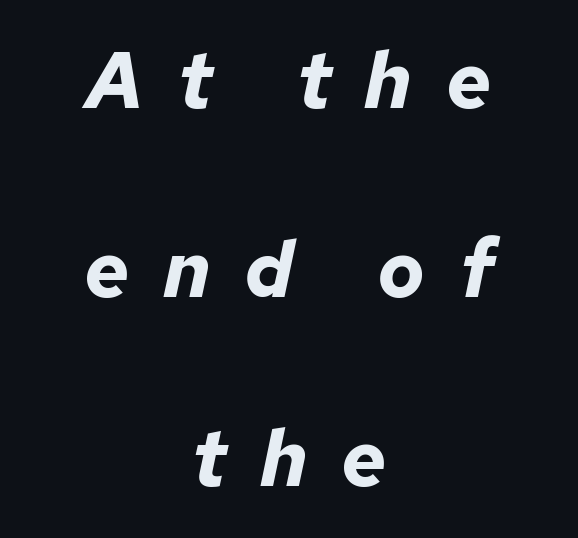
The image shows 79 px bold type, italic (leaning right); set centered, loose line spacing (2.39x), unusually wide letter spacing (+0.42 em), not underlined; low stroke contrast and a medium x-height.
